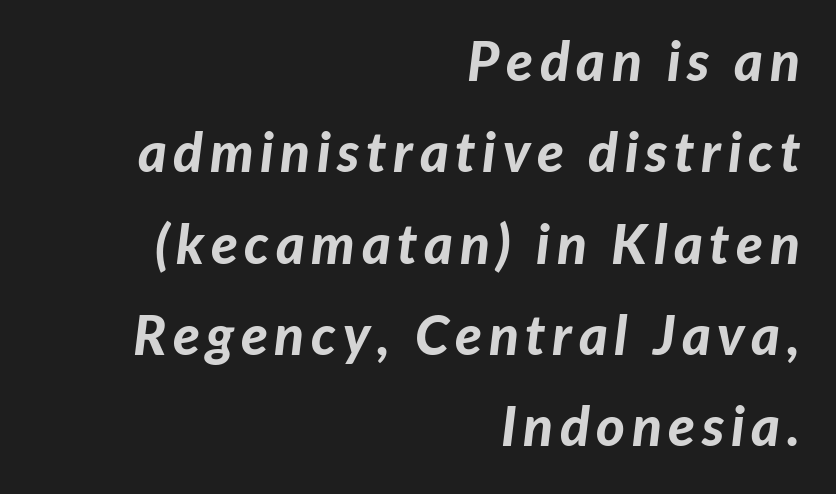
Only glyphs here, with clear space below each row. Each letter keeps its own natural width here, so spacing adapts to shape. Summary of weight: heavy, a full bold. In terms of posture, this sample is oblique. The line-height multiplier appears to be the usual default. Line endings align vertically; line beginnings do not.
